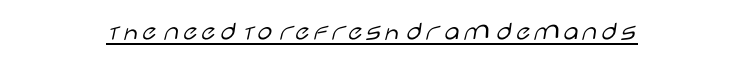
Teacher's note: observe the equal gaps on both sides — that is centered alignment. The letterforms sit shoulder to shoulder at normal distance. Vertical stems look standard width or narrower in stroke. A typographer would call this underscored text.
